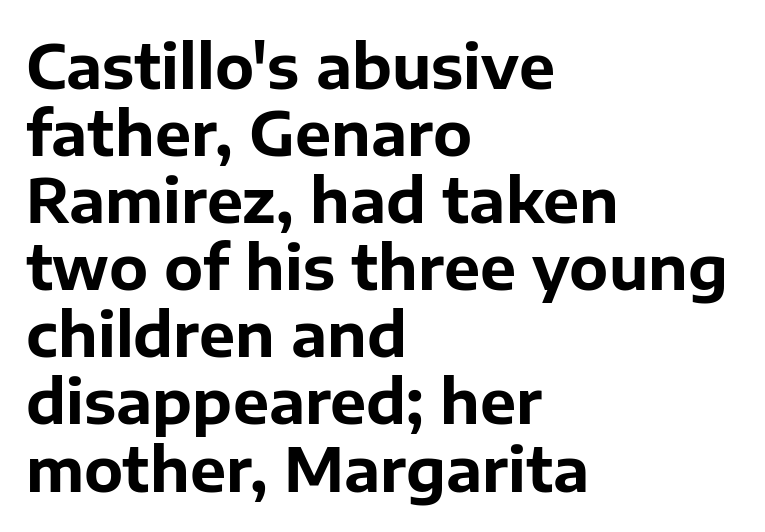
In terms of weight, the rendering is a true, heavy bold. The typeface chosen for these lines omits serifs. Is there any slant? The stems are plumb. Looks like regular typesetting: each glyph gets only the width it needs. You could call the tracking neutral — neither tight nor loose. Check the space under the baseline: it is left empty.
